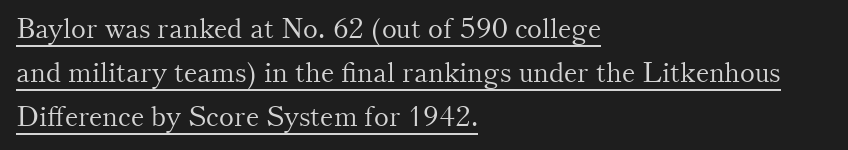
These characters rest on top of a visible drawn line. The characters display serif detailing at their extremities. Letters have the restrained weight of plain body copy at most. Character widths vary here, with narrow letters taking less room than wide ones. Baseline-to-baseline distance is the conventional proportion of letter height.
